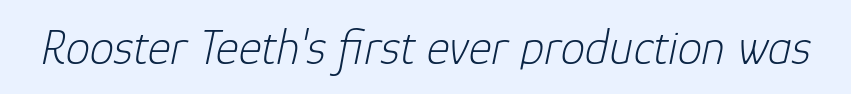
{"italic": "yes", "lean": "right", "slant_degrees": 12, "bold": "no", "weight": "light", "width": "normal", "stroke_contrast": "low", "x_height": "medium", "monospaced": "no", "underline": "no", "letter_spacing": "normal", "letter_spacing_em": 0.0, "glyph_px": 49}
